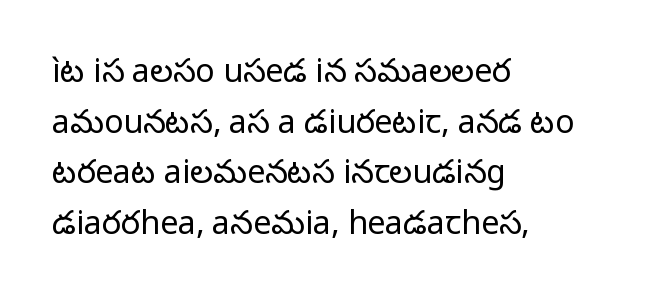
{"serif": "no", "italic": "no", "bold": "no", "weight": "regular", "width": "normal", "stroke_contrast": "low", "x_height": "medium", "monospaced": "no", "underline": "no", "align": "left", "line_spacing": "normal", "line_spacing_ratio": 1.58, "letter_spacing": "normal", "letter_spacing_em": 0.0, "glyph_px": 32}
